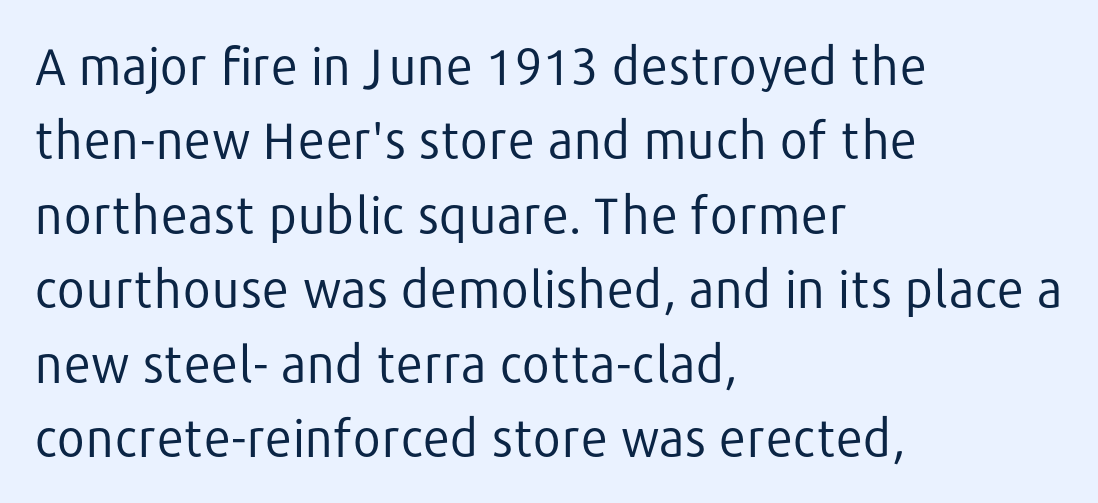
{"serif": "no", "italic": "no", "bold": "no", "weight": "regular", "width": "normal", "stroke_contrast": "low", "x_height": "medium", "monospaced": "no", "underline": "no", "align": "left", "line_spacing": "normal", "line_spacing_ratio": 1.49, "letter_spacing": "normal", "letter_spacing_em": 0.0, "glyph_px": 50}
